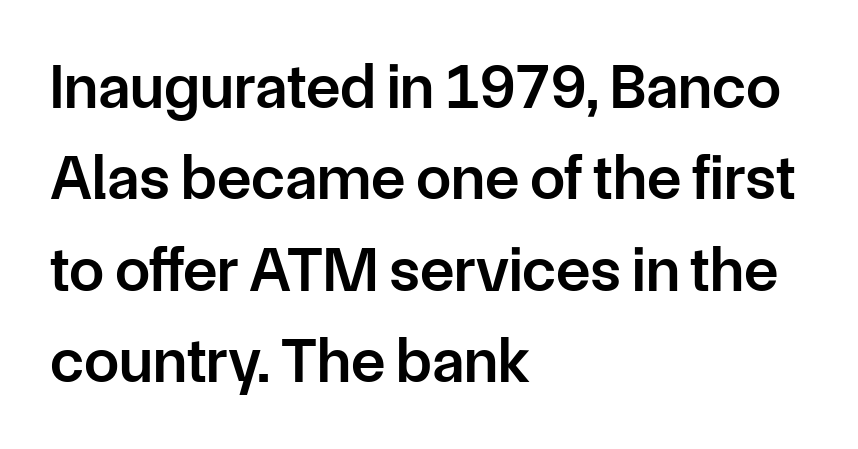
Q: Is the text bold? A: Semi-bold.
Q: Is the text italic (slanted)? A: No, it is upright.
Q: Is the typeface a serif or a sans-serif typeface? A: Sans-serif.
Q: Is the text underlined? A: No.
Q: How is the paragraph aligned? A: Left-aligned.
Q: Is the spacing between letters normal or unusually wide? A: Normal.
Q: Is the spacing between lines tight, normal or loose? A: Normal.
Q: Width (condensed, normal, or wide)? A: Normal.
Q: Stroke contrast? A: Low.
Q: x-height? A: Medium.
Q: Monospaced? A: No.
